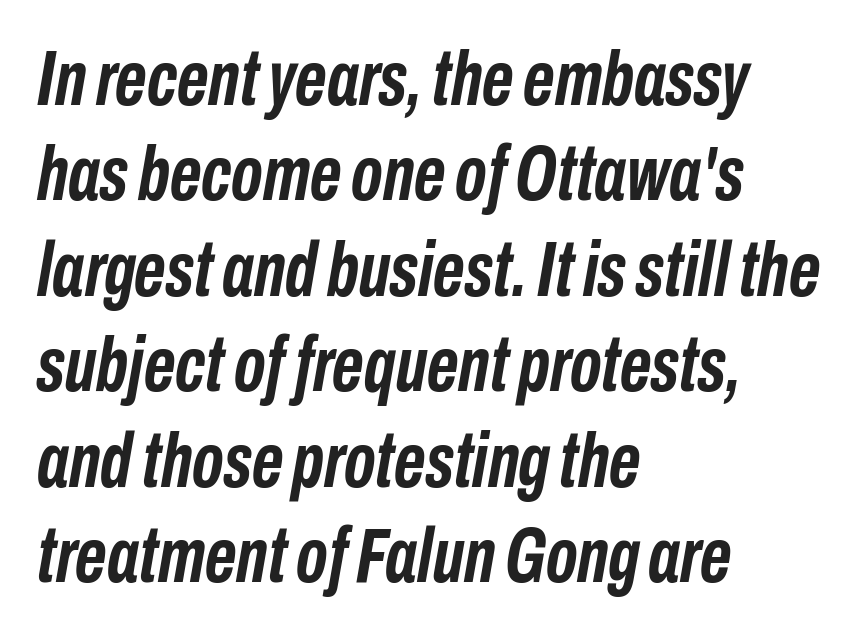
Would a proofreader flag this as italicized? Yes. The space directly below the letters is spotless. The lines in this sample share a left origin and differ only in where they stop. The line texture is even and compact thanks to regular tracking. Its strokes are broad and dark, the hallmark of bold type.
